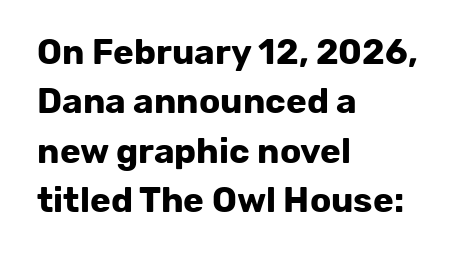
{"serif": "no", "italic": "no", "bold": "yes", "weight": "bold", "width": "normal", "stroke_contrast": "low", "x_height": "medium", "monospaced": "no", "underline": "no", "align": "left", "line_spacing": "normal", "line_spacing_ratio": 1.41, "letter_spacing": "normal", "letter_spacing_em": 0.0, "glyph_px": 35}
